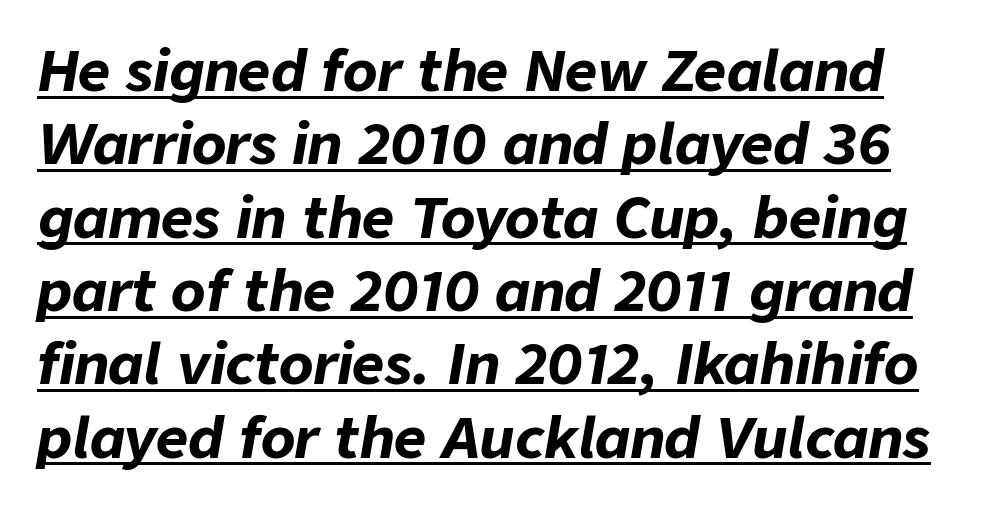
Q: Is the text bold? A: Yes.
Q: Is the text italic (slanted)? A: Yes, it leans right by about 9 degrees.
Q: Is the text underlined? A: Yes.
Q: Is the spacing between letters normal or unusually wide? A: Normal.
Q: Is the spacing between lines tight, normal or loose? A: Normal.
Q: Width (condensed, normal, or wide)? A: Normal.
Q: Stroke contrast? A: Low.
Q: x-height? A: Medium.
Q: Monospaced? A: No.
